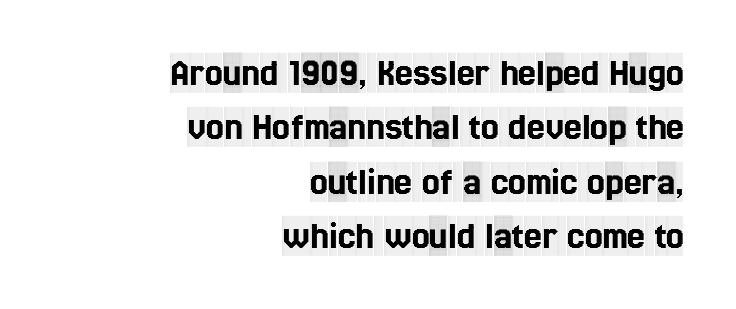
The image shows 40 px condensed serif type, upright; set right-aligned, normal line spacing (1.36x), normal letter spacing, not underlined; a large x-height.
